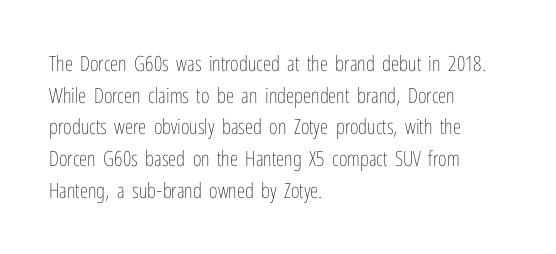
Style check: upright. Leftover space on each line is placed entirely after the last word. The rows are spaced the way most documents space them. The font is comparable to plain body text, perhaps lighter. Honestly, there is no underline to notice here at all. Nobody touched the tracking dial on this one.
